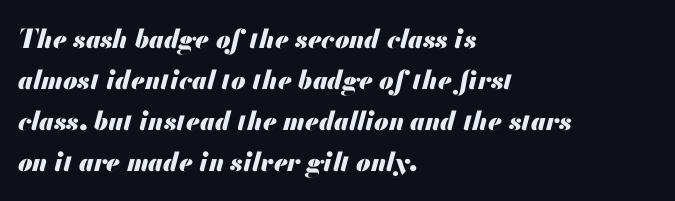
The image shows 26 px bold type, italic (leaning right); set left-aligned, normal line spacing (1.58x), normal letter spacing, not underlined.
